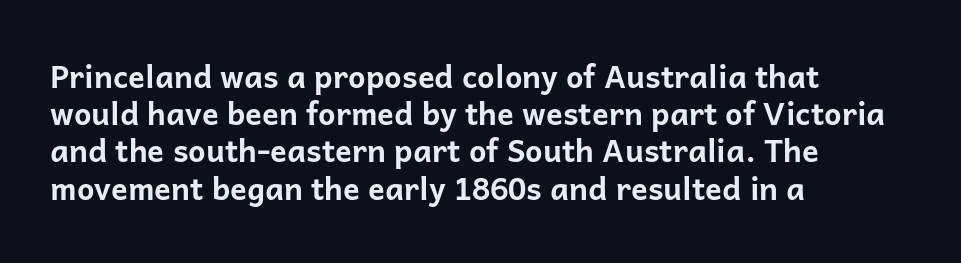
{"serif": "no", "italic": "no", "bold": "yes", "weight": "bold", "width": "normal", "stroke_contrast": "low", "x_height": "medium", "monospaced": "no", "underline": "no", "align": "left", "line_spacing_ratio": 1.2, "letter_spacing": "normal", "letter_spacing_em": 0.0, "glyph_px": 31}
